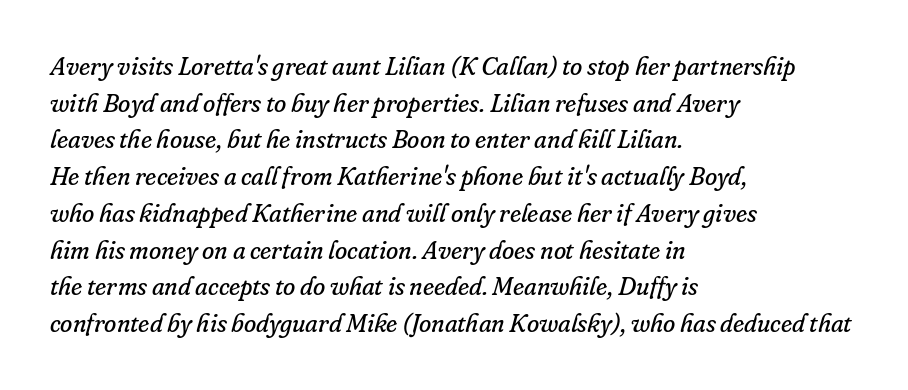
The rag falls on the right side of this text block. These lines were composed using italics. Stems and bowls with no extra thickness — not bold. Students, observe: this is what conventionally led text looks like. Characters follow at the spacing the type designer built in. Underlining? Definitely not there.
